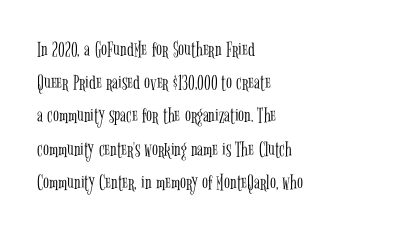
Tall strokes in this sample are plumb rather than angled. Weight: regular or lighter. Tracking value appears to be zero — textbook default spacing. The passage shown stacks its lines at a standard gap. The lines in this sample share a left origin and differ only in where they stop. Anything drawn beneath the words? Only blank space.
